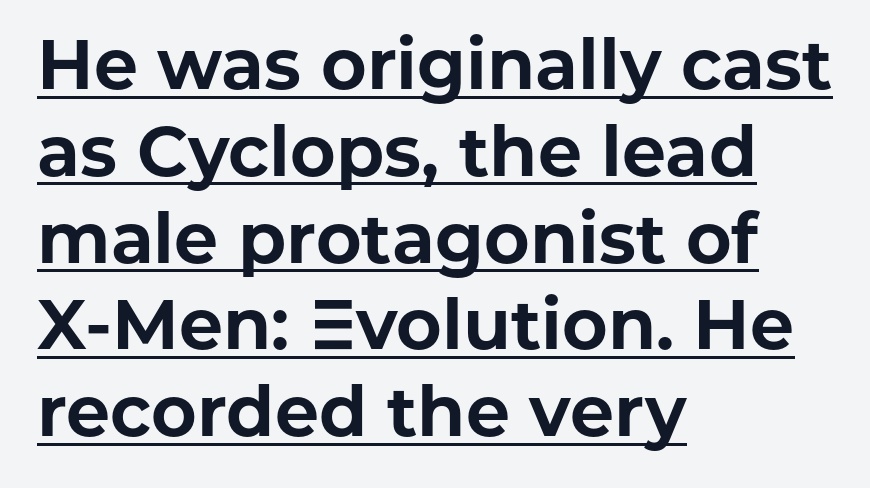
{"serif": "no", "italic": "no", "bold": "yes", "weight": "bold", "width": "normal", "stroke_contrast": "low", "x_height": "medium", "monospaced": "no", "underline": "yes", "align": "left", "line_spacing_ratio": 1.24, "letter_spacing": "normal", "letter_spacing_em": 0.0, "glyph_px": 70}
